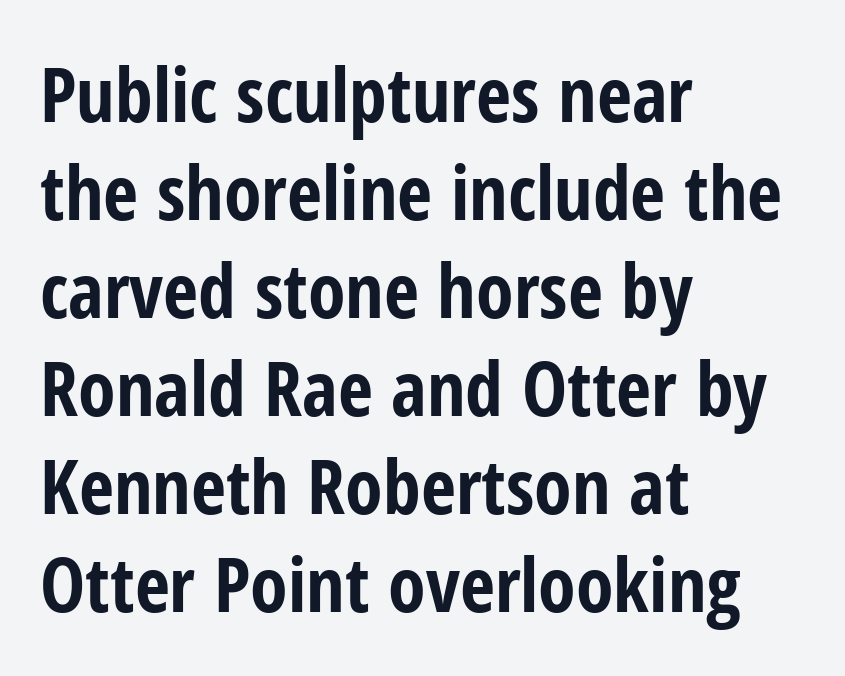
The image shows 76 px bold, condensed sans-serif type, upright; set left-aligned, normal line spacing (1.29x), normal letter spacing, not underlined; low stroke contrast and a medium x-height.
